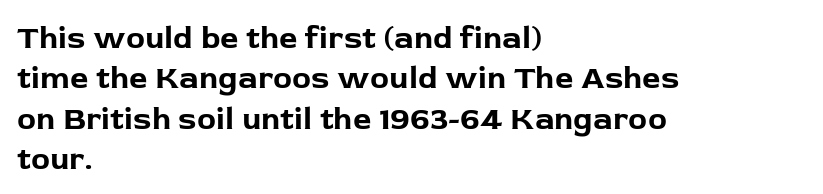
Descenders hang freely into open space. Nothing sits at the stroke ends, so this counts as sans-serif. In terms of letterspacing, this is plain default setting. Posture: vertical. A typesetter would call this proportional, since set widths differ per character. Casual observation: everything's shoved over to the left.
